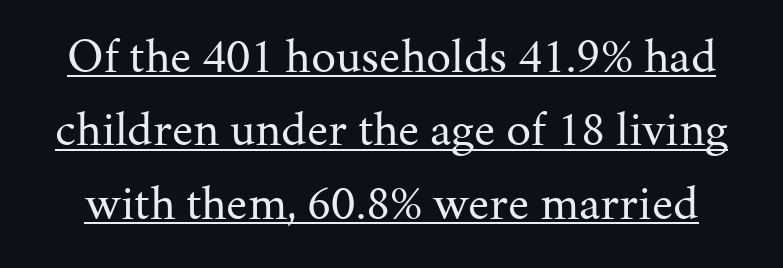
The image shows 50 px regular-weight serif type, upright; set normal line spacing (1.47x), normal letter spacing, underlined; medium stroke contrast and a medium x-height.
